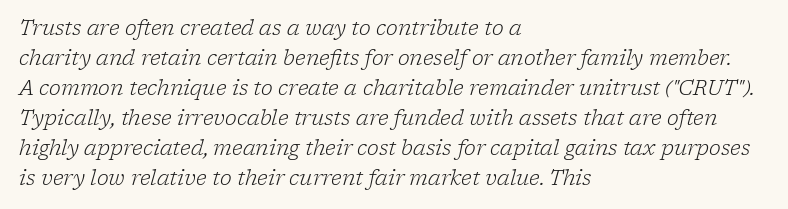
Q: Is the text bold? A: No.
Q: Is the text italic (slanted)? A: Yes, it leans right by about 17 degrees.
Q: Is the text underlined? A: No.
Q: How is the paragraph aligned? A: Left-aligned.
Q: Is the spacing between letters normal or unusually wide? A: Normal.
Q: Is the spacing between lines tight, normal or loose? A: Normal.
